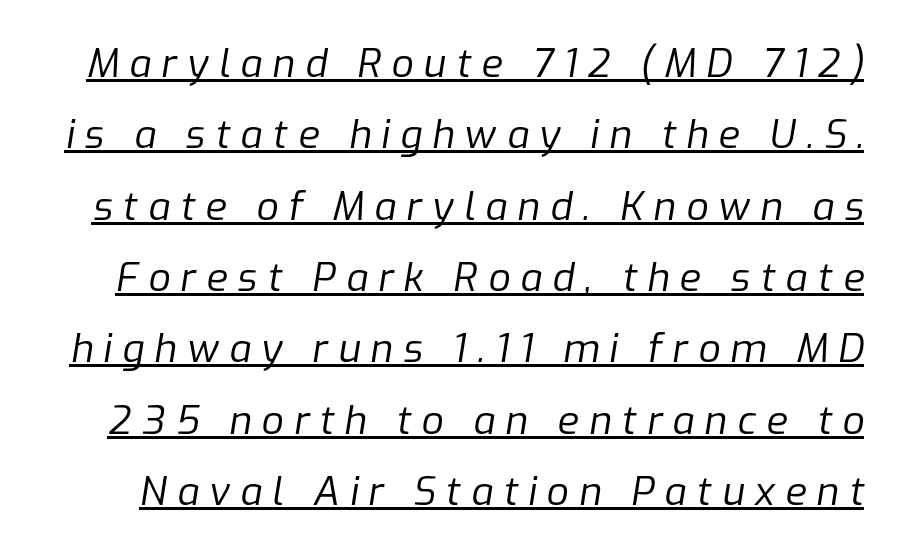
Q: Is the text bold? A: No.
Q: Is the text italic (slanted)? A: Yes, it leans right by about 9 degrees.
Q: Is the text underlined? A: Yes.
Q: Is the spacing between letters normal or unusually wide? A: Unusually wide.
Q: Width (condensed, normal, or wide)? A: Normal.
Q: Stroke contrast? A: Low.
Q: x-height? A: Medium.
Q: Monospaced? A: No.
